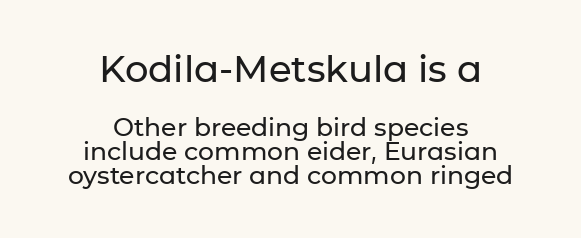
The image shows 37 px sans-serif type, upright; set centered, tight line spacing (0.96x), normal letter spacing, not underlined; the first (top) block is 1.48x larger; low stroke contrast and a medium x-height.
